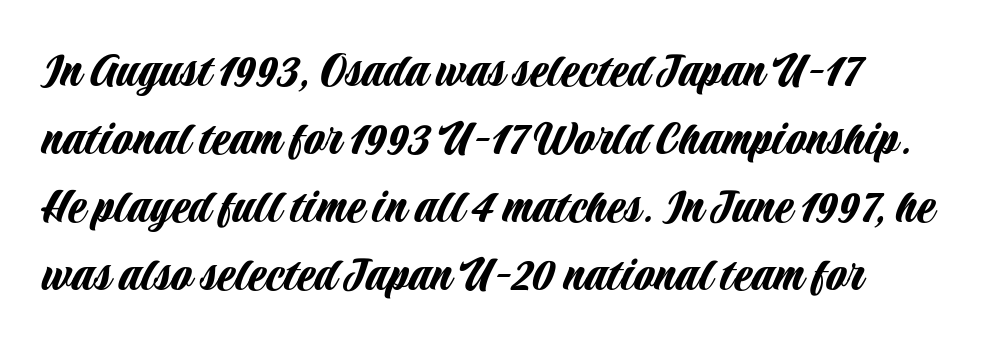
A typesetter would label this face a sans. The baseline area is clear. These lines are rendered in a variable-pitch font. The line-height multiplier appears to be the usual default.
